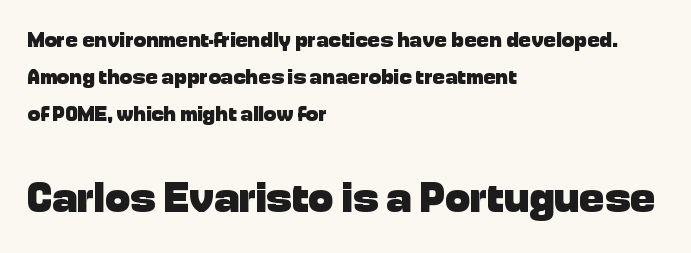
The image shows 42 px heavy sans-serif type, upright; set left-aligned, line spacing 1.77x, normal letter spacing, not underlined; the second (bottom) block is 2.0x larger; low stroke contrast and a medium x-height.
